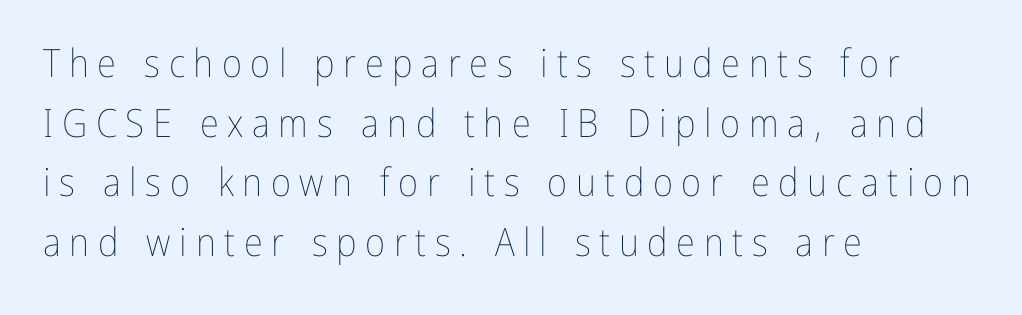
Q: Is the text bold? A: No.
Q: Is the text italic (slanted)? A: No, it is upright.
Q: Is the text underlined? A: No.
Q: How is the paragraph aligned? A: Left-aligned.
Q: Is the spacing between letters normal or unusually wide? A: Unusually wide.
Q: Is the spacing between lines tight, normal or loose? A: Normal.
Q: Width (condensed, normal, or wide)? A: Condensed.
Q: Stroke contrast? A: Low.
Q: x-height? A: Medium.
Q: Monospaced? A: No.
